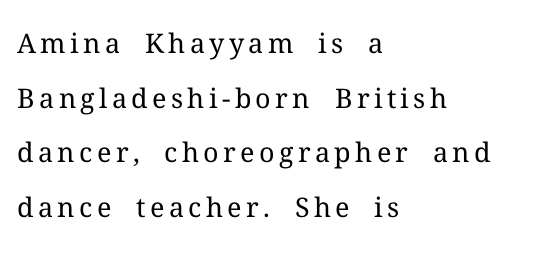
{"italic": "no", "bold": "no", "underline": "no", "align": "left", "line_spacing": "loose", "line_spacing_ratio": 2.02, "glyph_px": 27}
